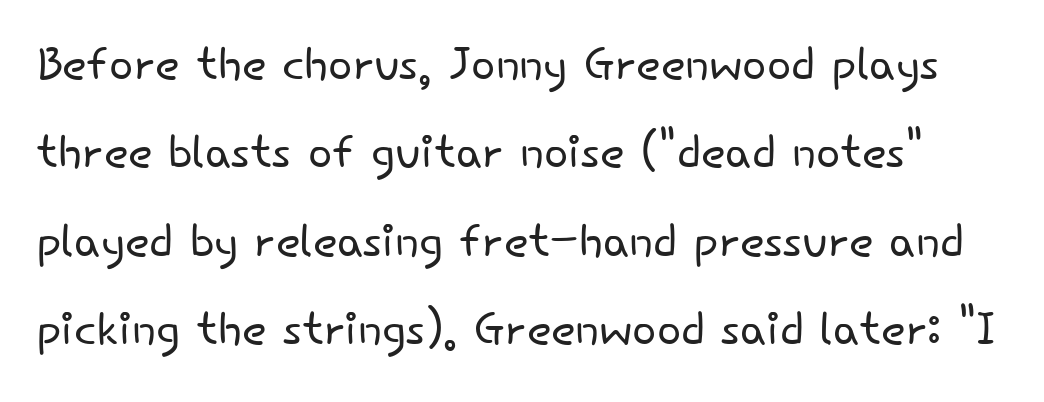
The image shows 64 px light sans-serif type, upright; set normal line spacing (1.38x), normal letter spacing, not underlined; low stroke contrast and a small x-height.
